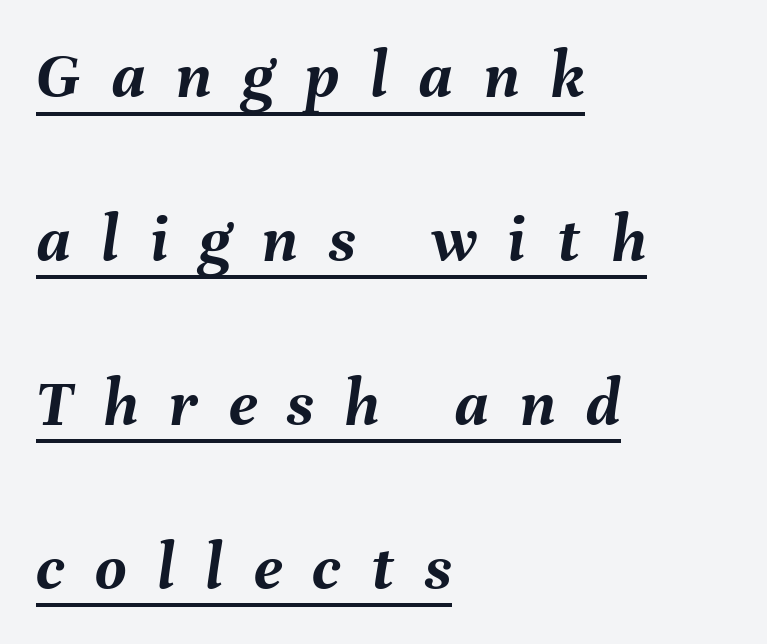
The image shows 68 px semibold type, italic (leaning right); set left-aligned, loose line spacing (2.41x), unusually wide letter spacing (+0.45 em), underlined; medium stroke contrast and a medium x-height.
